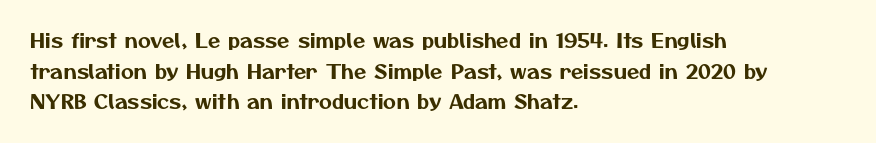
Q: Is the text underlined? A: No.
Q: How is the paragraph aligned? A: Left-aligned.
Q: Is the spacing between letters normal or unusually wide? A: Normal.
Q: Is the spacing between lines tight, normal or loose? A: Normal.
